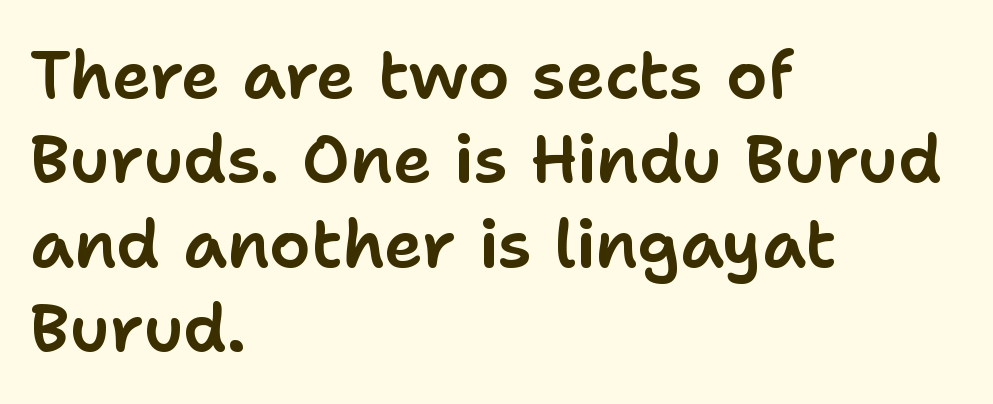
{"serif": "no", "italic": "no", "width": "normal", "stroke_contrast": "low", "x_height": "medium", "monospaced": "no", "underline": "no", "align": "left", "line_spacing": "normal", "line_spacing_ratio": 1.28, "letter_spacing": "normal", "letter_spacing_em": 0.0, "glyph_px": 66}
